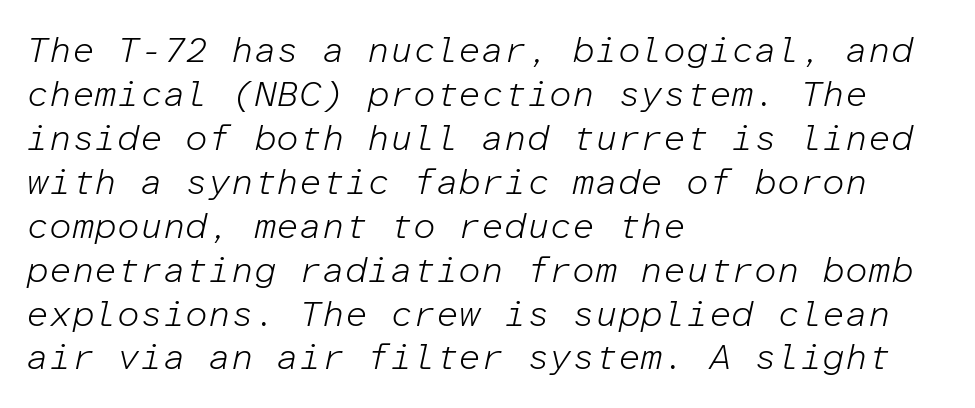
Bold? No — there's no thickening of the strokes. These lines are rendered in a fixed-pitch font. Descender tails drop into unmarked territory. The rendering applies a slant to the glyphs.
